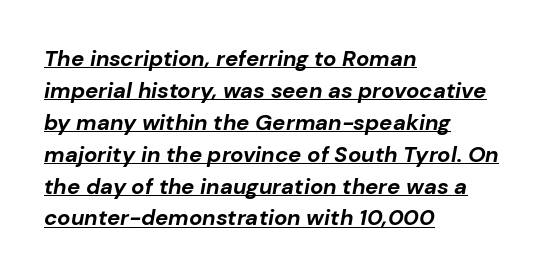
{"italic": "yes", "lean": "right", "slant_degrees": 10, "bold": "yes", "underline": "yes", "align": "left", "line_spacing": "normal", "line_spacing_ratio": 1.45, "letter_spacing": "normal", "letter_spacing_em": 0.0, "glyph_px": 22}
